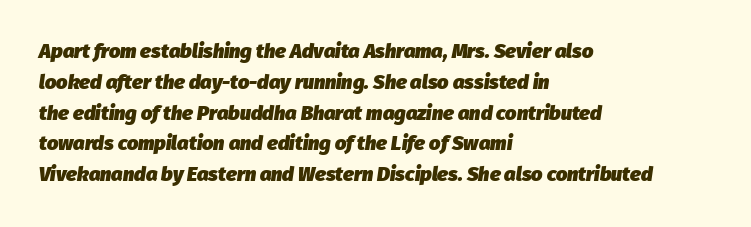
The string is rendered with underlining switched off. All the whitespace from short lines collects on the right. This sample uses an oblique cut, with every glyph tilted off the vertical. Is the type bold? Yes — the strokes are clearly thick and heavy.
